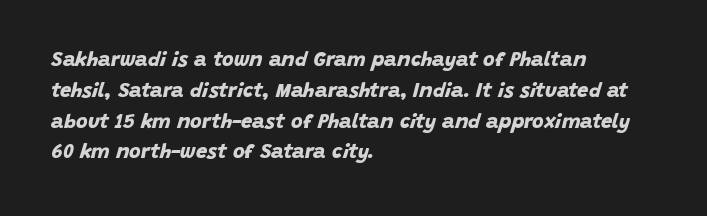
{"bold": "yes", "underline": "no", "align": "left", "line_spacing": "normal", "line_spacing_ratio": 1.54, "letter_spacing": "normal", "letter_spacing_em": 0.0, "glyph_px": 20}
